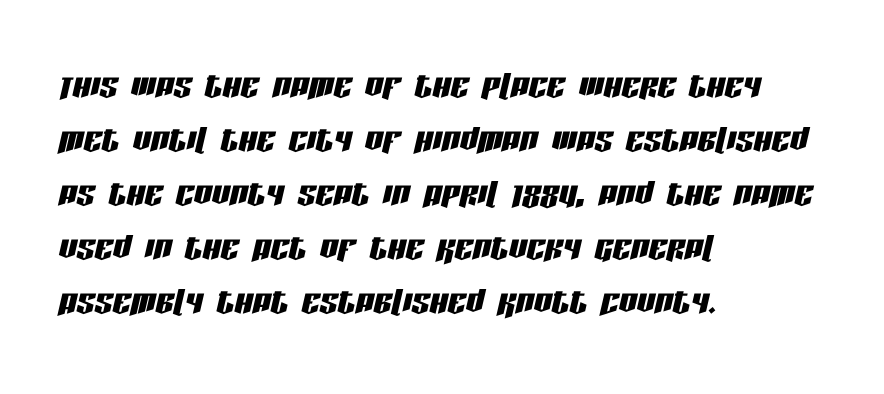
Leftover space on each line is placed entirely after the last word. The passage shown is typed in a proportional face where columns would drift. The strip under each line holds only bare page. The specimen reads as italic at a glance. What stands out about the letter spacing? Nothing — it is the standard amount.
